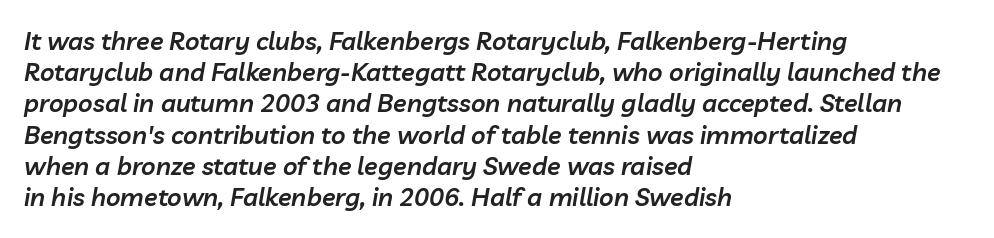
Q: Is the text bold? A: Semi-bold.
Q: Is the text italic (slanted)? A: Yes, it leans right by about 10 degrees.
Q: Is the text underlined? A: No.
Q: How is the paragraph aligned? A: Left-aligned.
Q: Is the spacing between letters normal or unusually wide? A: Normal.
Q: Is the spacing between lines tight, normal or loose? A: Normal.
